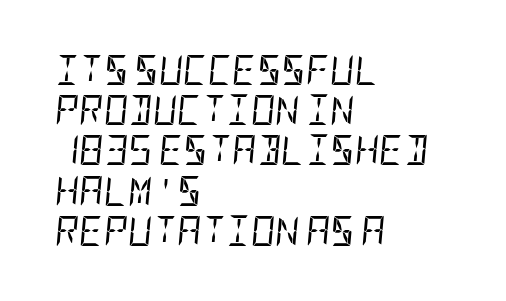
Q: Is the text bold? A: No.
Q: Is the text italic (slanted)? A: Yes, it leans right by about 5 degrees.
Q: Is the text underlined? A: No.
Q: How is the paragraph aligned? A: Left-aligned.
Q: Is the spacing between letters normal or unusually wide? A: Normal.
Q: Is the spacing between lines tight, normal or loose? A: Normal.
Q: Width (condensed, normal, or wide)? A: Condensed.
Q: Stroke contrast? A: Low.
Q: x-height? A: Large.
